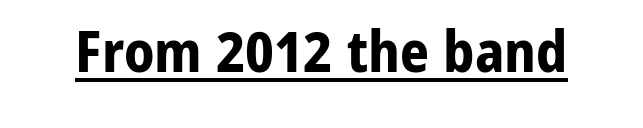
Are there feet on the stems? There aren't — it's a sans. Decoration check: the copy is underlined. Letter spacing: default. Note the varied advance widths — an 'i' is clearly narrower than an 'm'. As a designer I'd log this as weight 700, bold.
